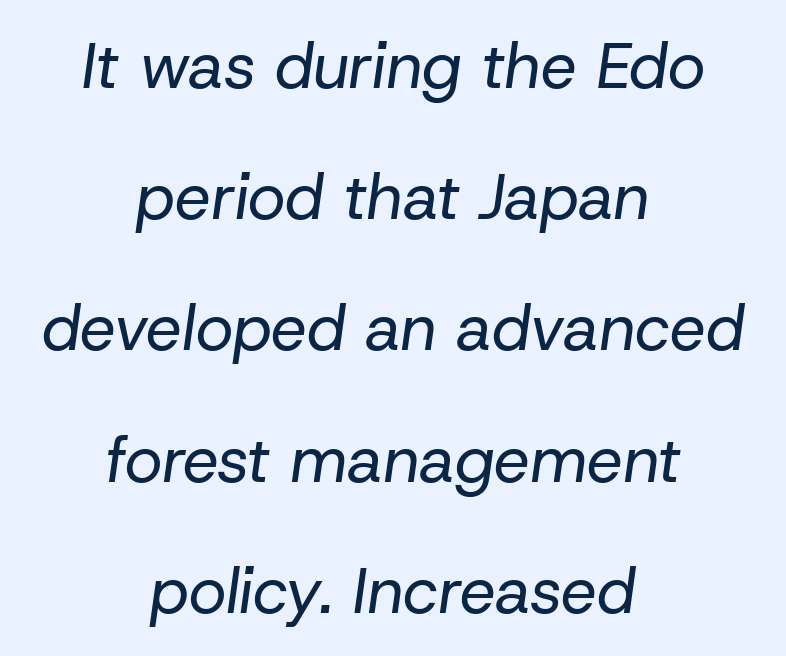
Proportional: the letters do not fall into vertical columns. The glyphs are unaccompanied by any horizontal stroke below them. A great deal of white space separates one row of letters from the next. Is the stroke heavy? The answer is a plain regular-or-lighter. Compared with a flush-left layout, this one balances lines on the center instead. In terms of letterspacing, this is plain default setting.
